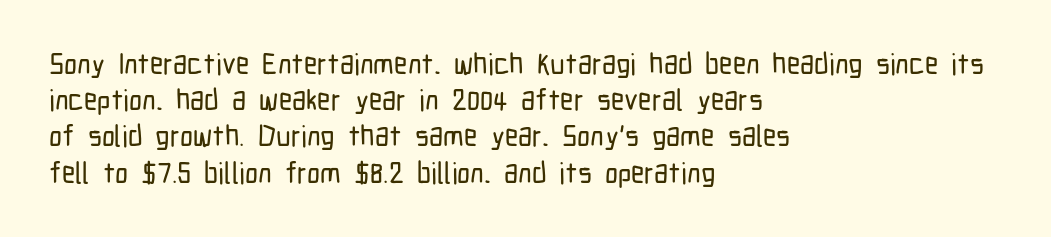
The image shows 29 px condensed sans-serif type, upright; set left-aligned, normal line spacing (1.25x), normal letter spacing, not underlined; low stroke contrast and a medium x-height.
